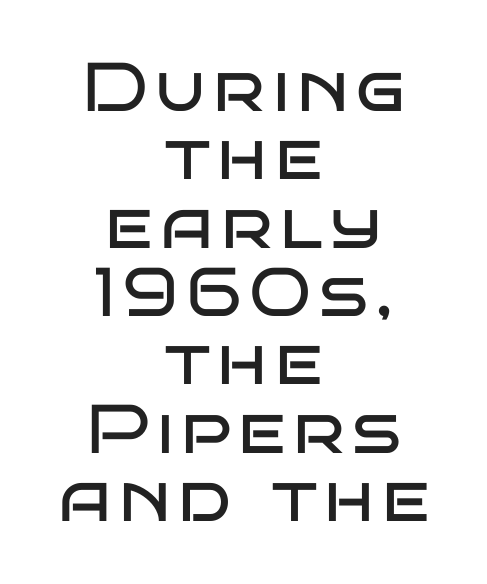
The rendering uses a small line-height, squeezing the rows. Centered paragraph, ragged on both sides. The typeface has the unassuming heft of standard copy or less. Descenders hang freely into open space. You could not count columns in this text — the font is proportionally spaced. Designer's note — italics off, roman on.
